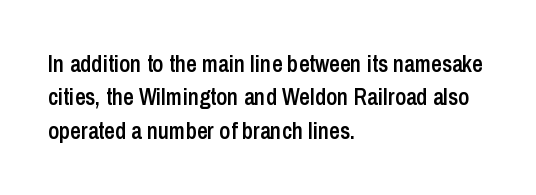
The line-height multiplier appears to be the usual default. The type is set solid horizontally, with unmodified tracking. This rendering uses left alignment, leaving the right contour irregular. Posture: vertical. Underlining? Definitely not there. The sample has been set in demibold, a notch under bold.
